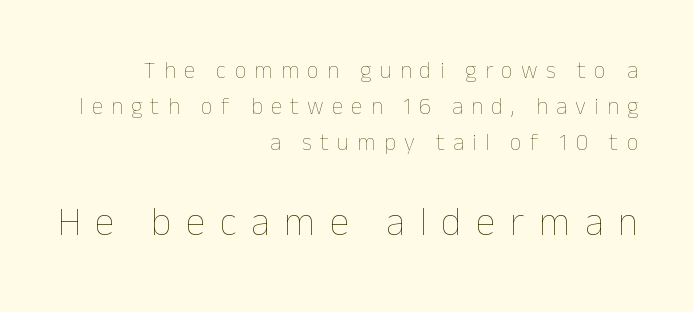
{"italic": "no", "bold": "no", "weight": "thin", "width": "normal", "stroke_contrast": "low", "x_height": "medium", "monospaced": "no", "underline": "no", "align": "right", "line_spacing": "normal", "line_spacing_ratio": 1.56, "letter_spacing": "wide", "letter_spacing_em": 0.36, "larger_block": "second", "size_ratio": 1.74, "glyph_px": 40}
